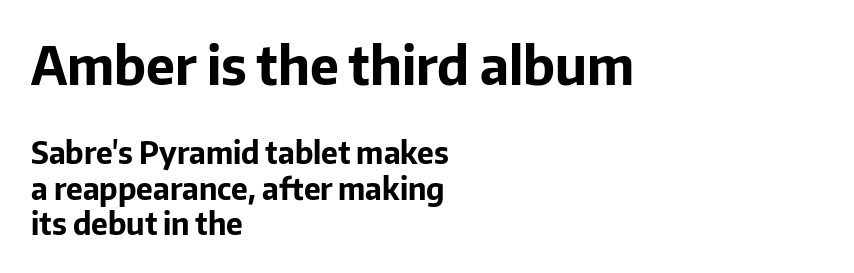
The image shows 52 px bold sans-serif type, upright; set left-aligned, line spacing 1.17x, normal letter spacing, not underlined; the first (top) block is 1.73x larger; low stroke contrast and a medium x-height.
